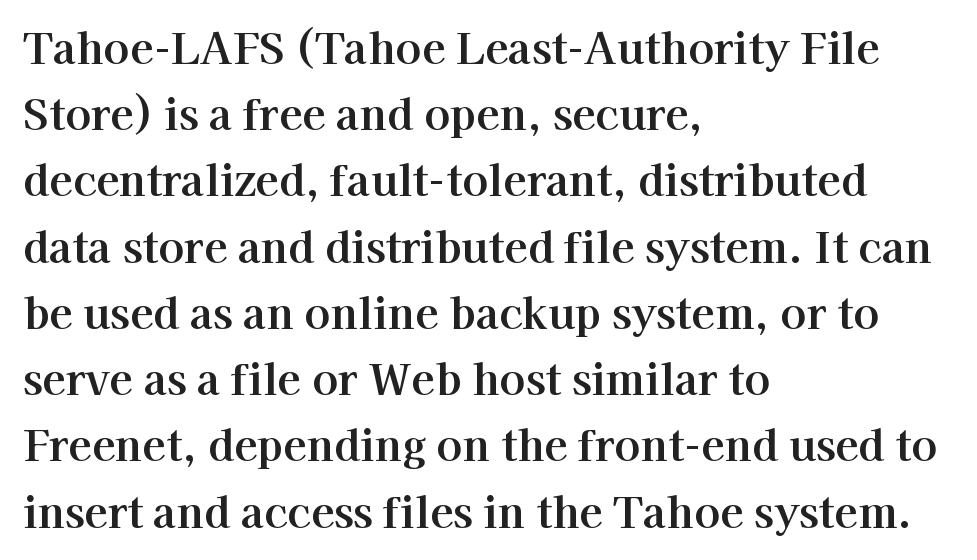
The image shows 43 px serif type, upright; set left-aligned, normal line spacing (1.54x), normal letter spacing, not underlined; high stroke contrast and a medium x-height.
